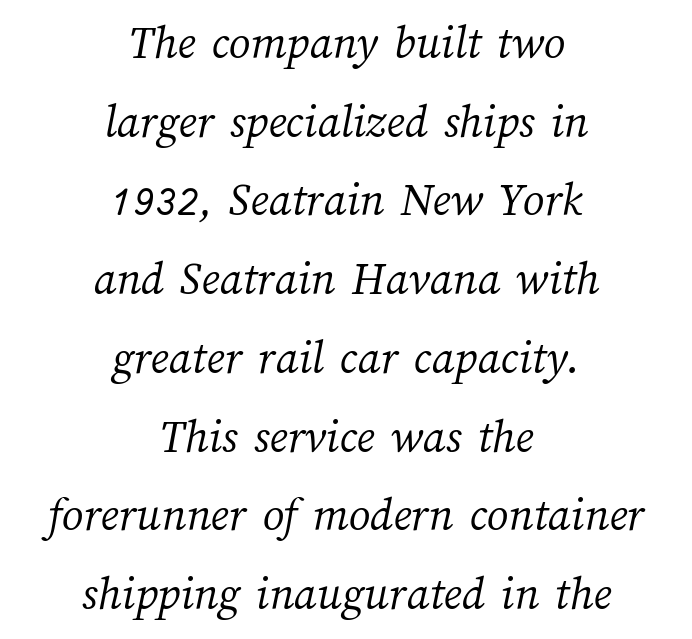
Q: Is the text bold? A: No.
Q: Is the text underlined? A: No.
Q: How is the paragraph aligned? A: Centered.
Q: Is the spacing between letters normal or unusually wide? A: Normal.
Q: Is the spacing between lines tight, normal or loose? A: Normal.
Q: Width (condensed, normal, or wide)? A: Normal.
Q: Stroke contrast? A: Medium.
Q: x-height? A: Medium.
Q: Monospaced? A: No.
